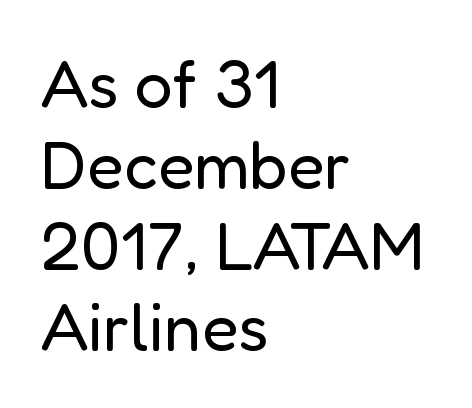
The area under the type is left untouched. The gaps between neighbouring characters are ordinary and unremarkable. Each letter's strokes conclude bluntly, with no projecting serifs. The letters stand upright; this is a roman face.
